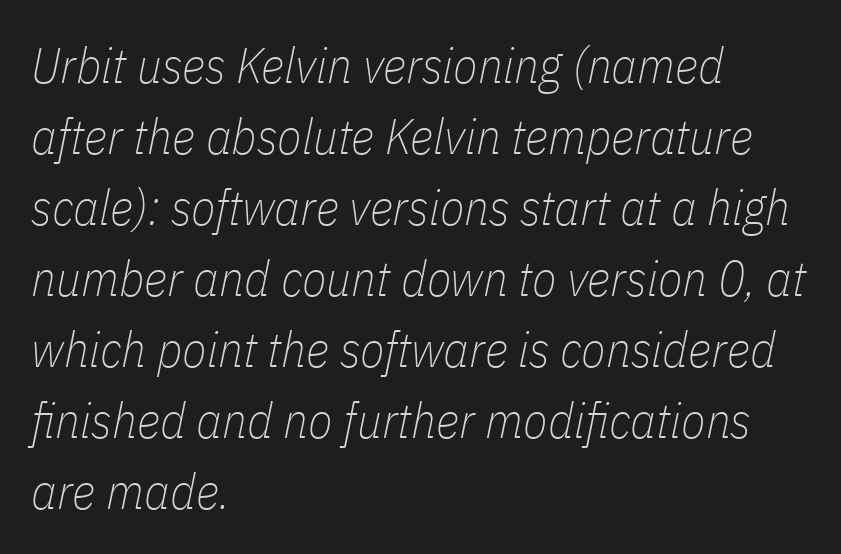
The image shows 50 px thin, condensed type, italic (leaning right); set left-aligned, normal line spacing (1.42x), normal letter spacing, not underlined; low stroke contrast and a medium x-height.
